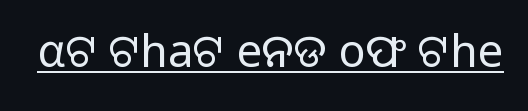
The image shows 45 px regular-weight sans-serif type, upright; set normal letter spacing, underlined; low stroke contrast and a medium x-height.
